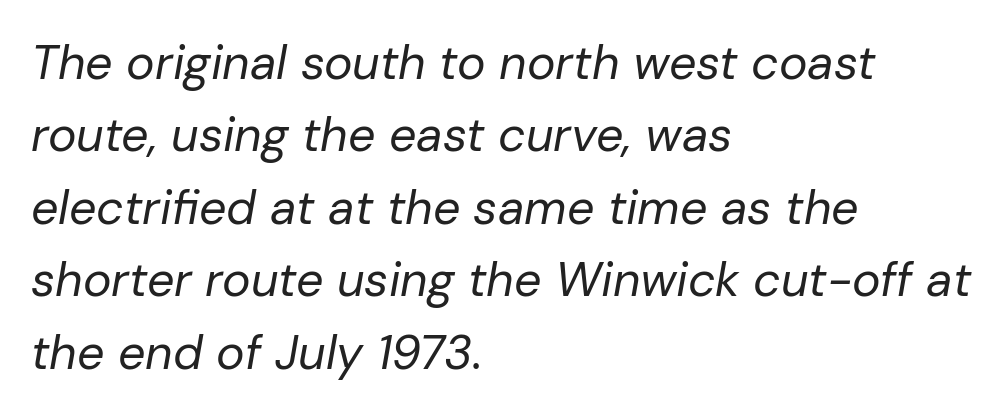
The image shows 48 px regular-weight type, italic (leaning right); set left-aligned, normal line spacing (1.51x), normal letter spacing, not underlined; low stroke contrast and a medium x-height.
